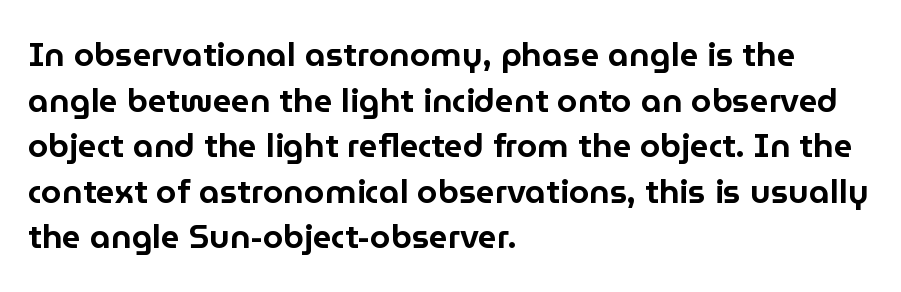
Q: Is the text italic (slanted)? A: No, it is upright.
Q: Is the typeface a serif or a sans-serif typeface? A: Sans-serif.
Q: Is the text underlined? A: No.
Q: How is the paragraph aligned? A: Left-aligned.
Q: Is the spacing between letters normal or unusually wide? A: Normal.
Q: Is the spacing between lines tight, normal or loose? A: Normal.
Q: Width (condensed, normal, or wide)? A: Normal.
Q: Stroke contrast? A: Low.
Q: x-height? A: Medium.
Q: Monospaced? A: No.
